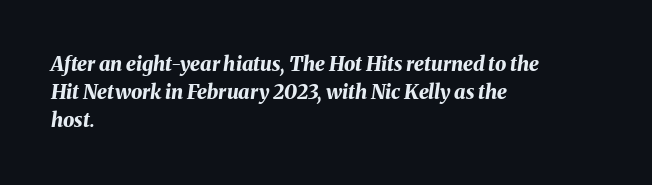
The image shows 20 px bold type, italic (leaning right); set left-aligned, normal line spacing (1.41x), normal letter spacing, not underlined.
